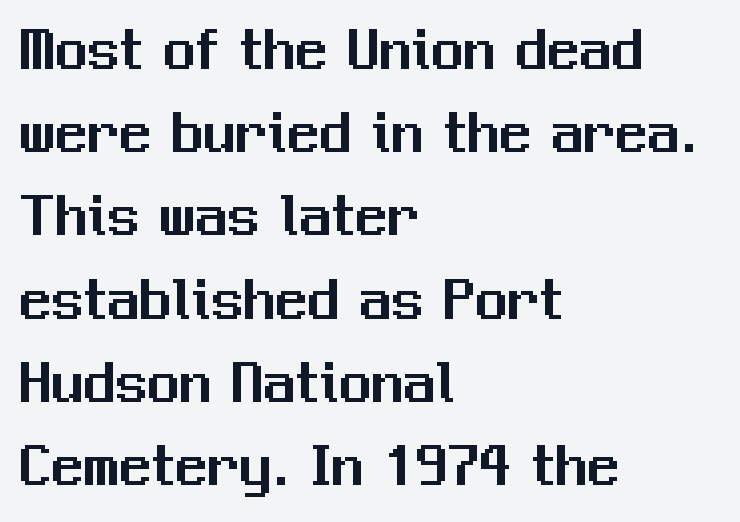
The image shows 64 px sans-serif type, upright; set left-aligned, normal line spacing (1.3x), normal letter spacing, not underlined; medium stroke contrast and a medium x-height.
